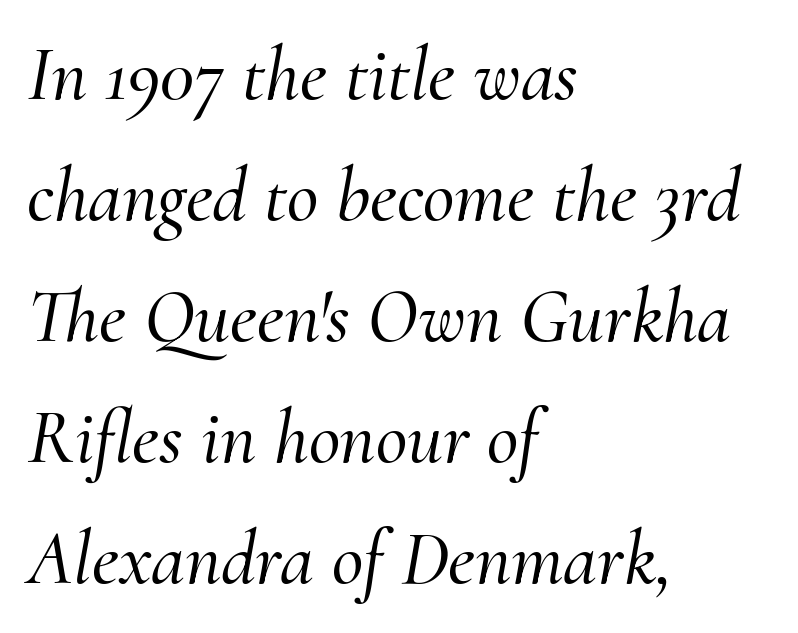
The image shows 77 px serif type, italic (leaning right); set left-aligned, normal line spacing (1.57x), normal letter spacing, not underlined; medium stroke contrast and a small x-height.
